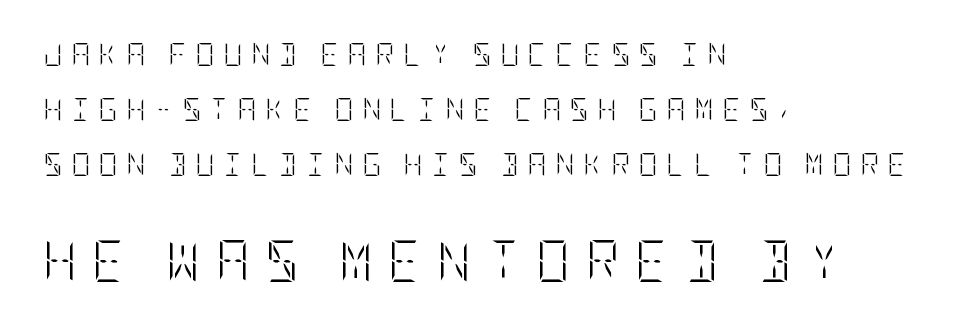
Q: Is the text bold? A: No.
Q: Is the text italic (slanted)? A: No, it is upright.
Q: Is the text underlined? A: No.
Q: How is the paragraph aligned? A: Left-aligned.
Q: Is the spacing between letters normal or unusually wide? A: Unusually wide.
Q: Is the spacing between lines tight, normal or loose? A: Loose.
Q: Which block of text is set in a larger size, the first (top) or the second (bottom)? A: The second (bottom) one.
Q: Width (condensed, normal, or wide)? A: Condensed.
Q: Stroke contrast? A: Low.
Q: x-height? A: Large.
